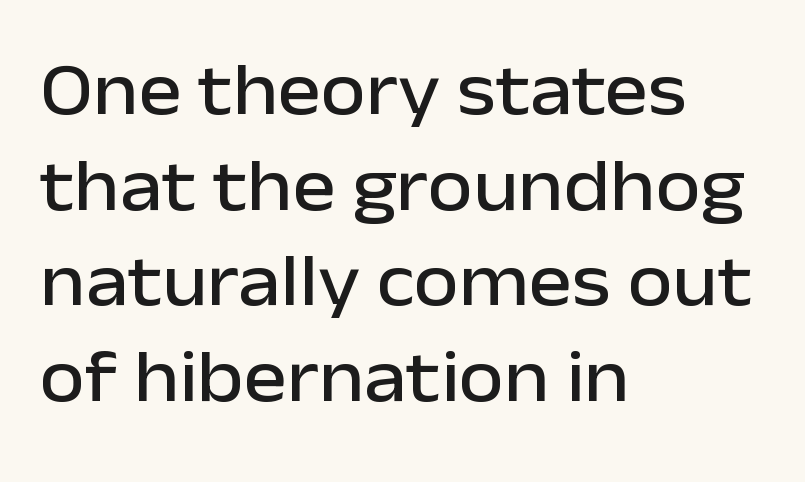
Observe the absence of serifs on each vertical stroke in this sample. Between one letter and the next there's only the usual sliver of space. The letters stand straight up with perfectly vertical stems. Leading: standard. Alignment: flush left. The space beneath each line is pristine and unruled.
